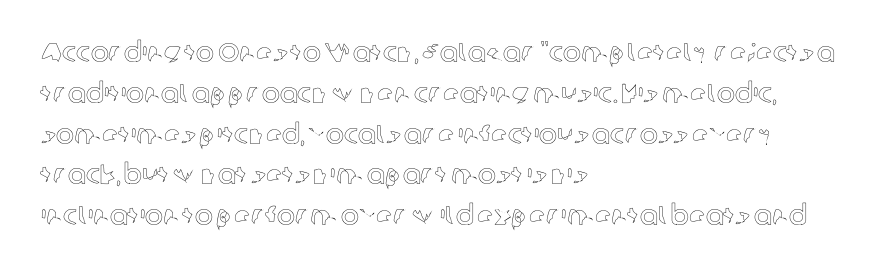
The typography opts for an upright posture over an oblique one. Descenders hang freely into open space. The rag falls on the right side of this text block. No extra tracking has been applied to these lines. Does the leading feel generous? No, just average.
